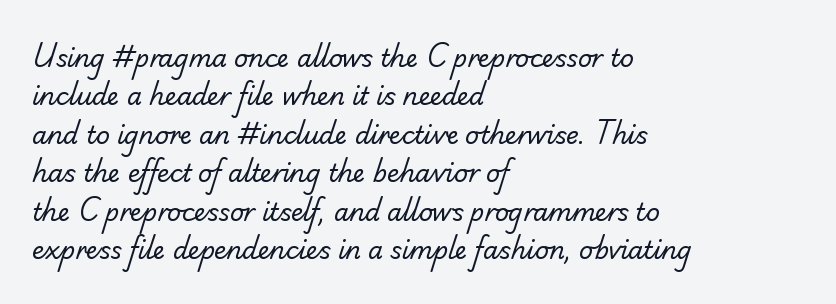
Only glyphs here, with clear space below each row. Leftover space on each line is placed entirely after the last word. Students, note that the glyphs here touch the page at normal intervals. The cut favours lightness, reaching ordinary text weight at its darkest.
